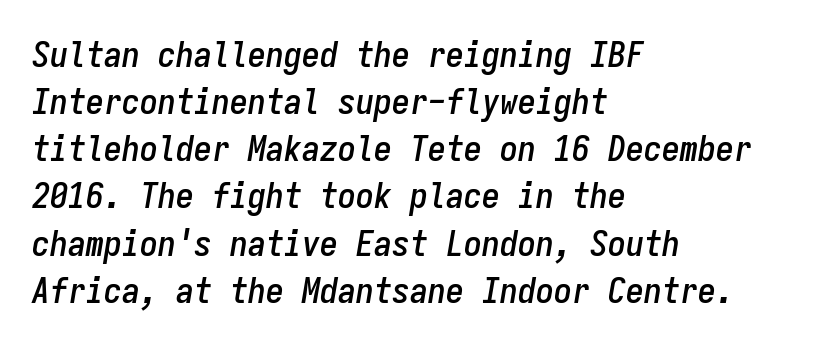
{"italic": "yes", "lean": "right", "slant_degrees": 9, "width": "condensed", "stroke_contrast": "low", "x_height": "medium", "monospaced": "yes", "underline": "no", "align": "left", "line_spacing": "normal", "line_spacing_ratio": 1.31, "letter_spacing": "normal", "letter_spacing_em": 0.0, "glyph_px": 36}
